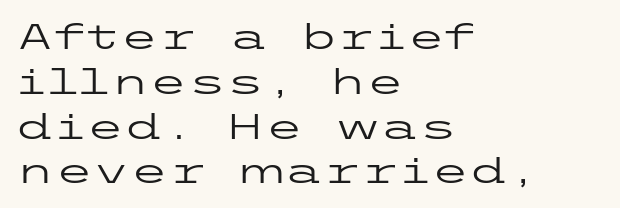
{"serif": "no", "italic": "no", "bold": "no", "weight": "regular", "width": "wide", "stroke_contrast": "low", "x_height": "medium", "underline": "no", "align": "left", "line_spacing": "normal", "line_spacing_ratio": 1.28, "letter_spacing": "normal", "letter_spacing_em": 0.0, "glyph_px": 35}
